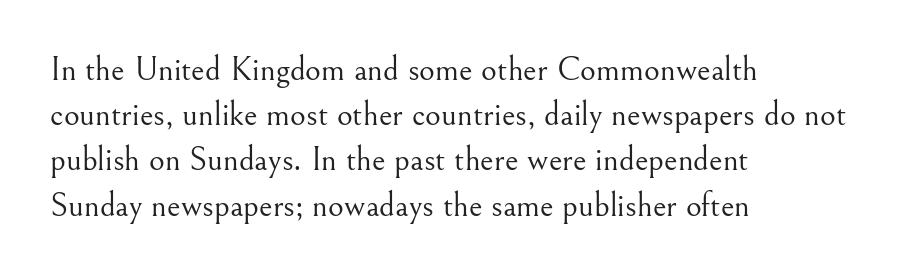
A typesetter would call this proportional, since set widths differ per character. Is there any slant? The stems are plumb. Heft: none added — not bold. A clean baseline with only descenders dipping below it.
